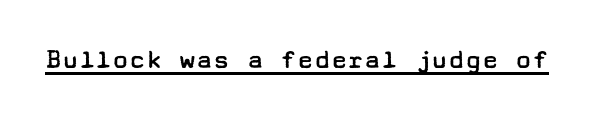
{"serif": "no", "italic": "no", "bold": "no", "weight": "regular", "width": "wide", "stroke_contrast": "low", "x_height": "medium", "underline": "yes", "letter_spacing": "normal", "letter_spacing_em": 0.0, "glyph_px": 28}
